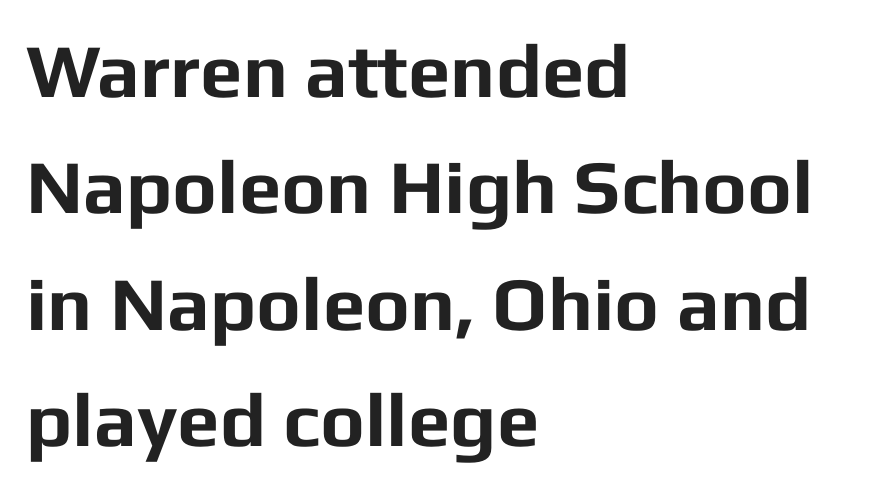
The image shows 76 px bold sans-serif type, upright; set left-aligned, normal line spacing (1.53x), normal letter spacing, not underlined; low stroke contrast and a medium x-height.
